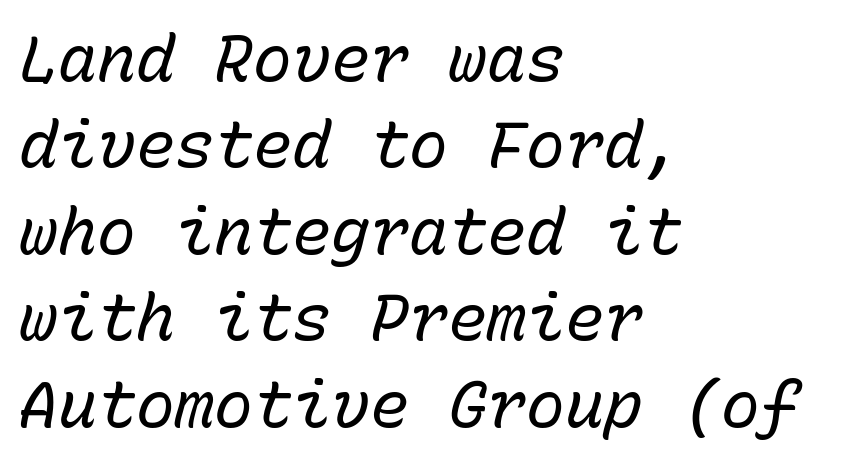
Q: Is the text bold? A: No.
Q: Is the text italic (slanted)? A: Yes, it leans right by about 15 degrees.
Q: Is the text underlined? A: No.
Q: How is the paragraph aligned? A: Left-aligned.
Q: Is the spacing between letters normal or unusually wide? A: Normal.
Q: Is the spacing between lines tight, normal or loose? A: Normal.
Q: Width (condensed, normal, or wide)? A: Normal.
Q: Stroke contrast? A: Low.
Q: x-height? A: Medium.
Q: Monospaced? A: Yes.
